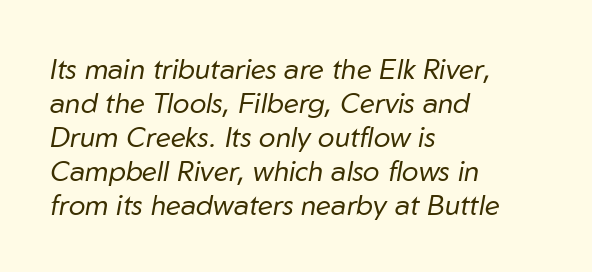
Q: Is the text bold? A: No.
Q: Is the text italic (slanted)? A: Yes, it leans right by about 10 degrees.
Q: Is the text underlined? A: No.
Q: How is the paragraph aligned? A: Left-aligned.
Q: Is the spacing between letters normal or unusually wide? A: Normal.
Q: Width (condensed, normal, or wide)? A: Normal.
Q: Stroke contrast? A: Low.
Q: x-height? A: Medium.
Q: Monospaced? A: No.
